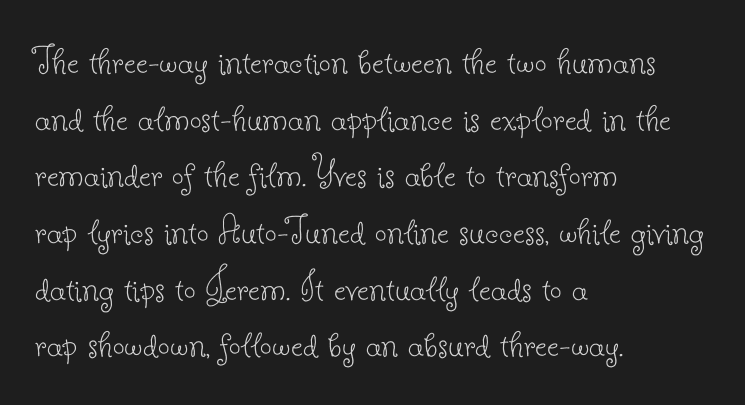
Q: Is the text bold? A: No.
Q: Is the text italic (slanted)? A: No, it is upright.
Q: Is the typeface a serif or a sans-serif typeface? A: Serif.
Q: Is the text underlined? A: No.
Q: How is the paragraph aligned? A: Left-aligned.
Q: Is the spacing between letters normal or unusually wide? A: Normal.
Q: Is the spacing between lines tight, normal or loose? A: Normal.
Q: Width (condensed, normal, or wide)? A: Normal.
Q: Stroke contrast? A: Low.
Q: x-height? A: Small.
Q: Monospaced? A: No.
